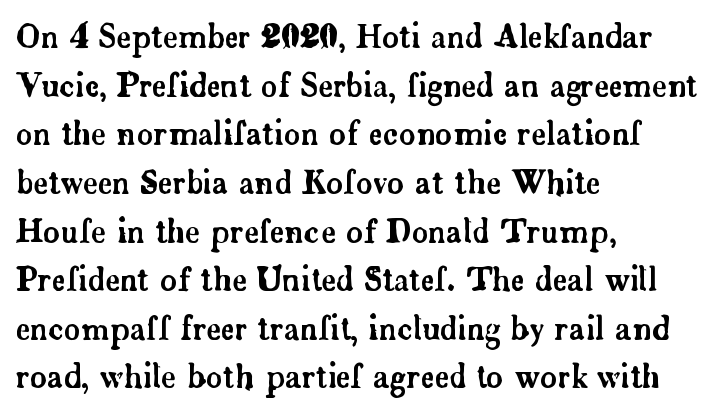
{"serif": "yes", "italic": "no", "width": "normal", "stroke_contrast": "low", "x_height": "small", "monospaced": "no", "underline": "no", "align": "left", "line_spacing": "normal", "line_spacing_ratio": 1.52, "letter_spacing": "normal", "letter_spacing_em": 0.0, "glyph_px": 32}
